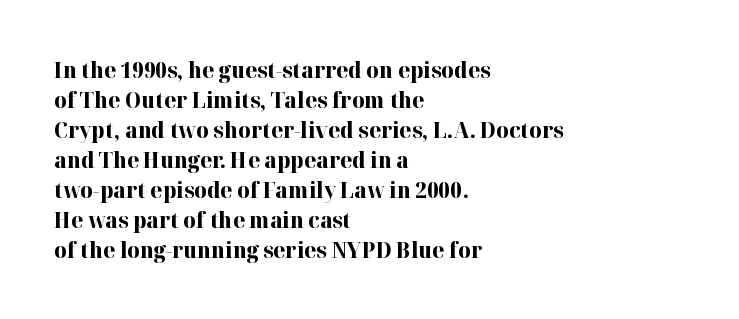
The image shows 22 px bold type, upright; set left-aligned, normal line spacing (1.36x), normal letter spacing, not underlined.
